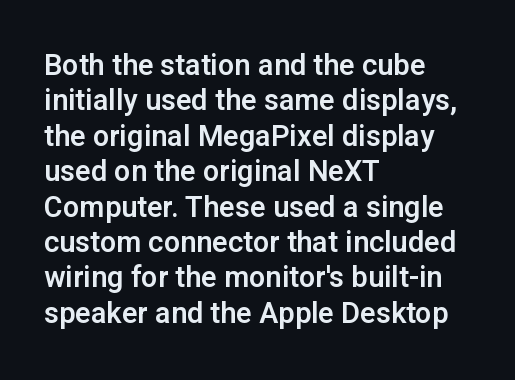
{"serif": "no", "italic": "no", "width": "normal", "stroke_contrast": "low", "x_height": "medium", "monospaced": "no", "underline": "no", "align": "left", "line_spacing_ratio": 1.22, "letter_spacing": "normal", "letter_spacing_em": 0.0, "glyph_px": 29}
